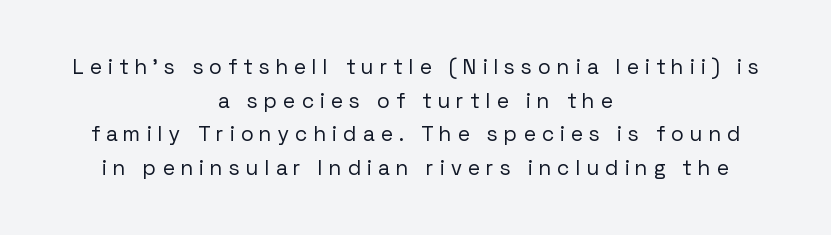
Q: Is the text bold? A: No.
Q: Is the text italic (slanted)? A: No, it is upright.
Q: Is the text underlined? A: No.
Q: How is the paragraph aligned? A: Centered.
Q: Is the spacing between letters normal or unusually wide? A: Unusually wide.
Q: Is the spacing between lines tight, normal or loose? A: Normal.
